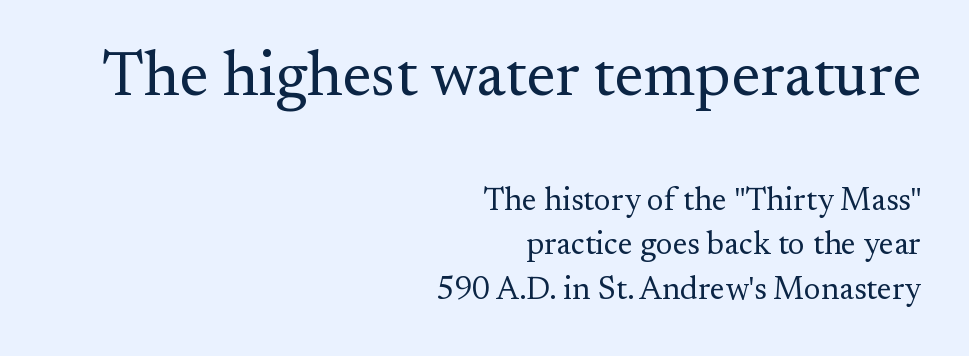
The weight tops out at a normal text grade. Varying glyph widths throughout — classic text-font behaviour. Letterform terminals end in serifs throughout the passage. Successive baselines arrive at the customary interval.
